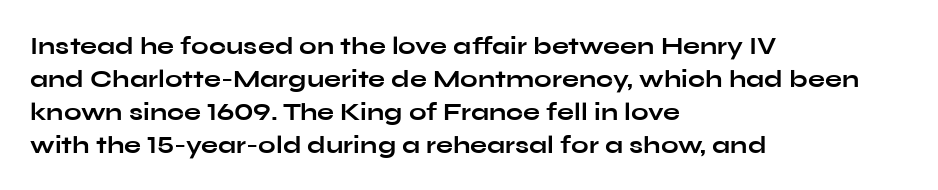
A full-strength bold gives these letters their thick strokes. The gaps between neighbouring characters are ordinary and unremarkable. The lines sit at an ordinary, default distance from one another. Descender tails drop into unmarked territory.
